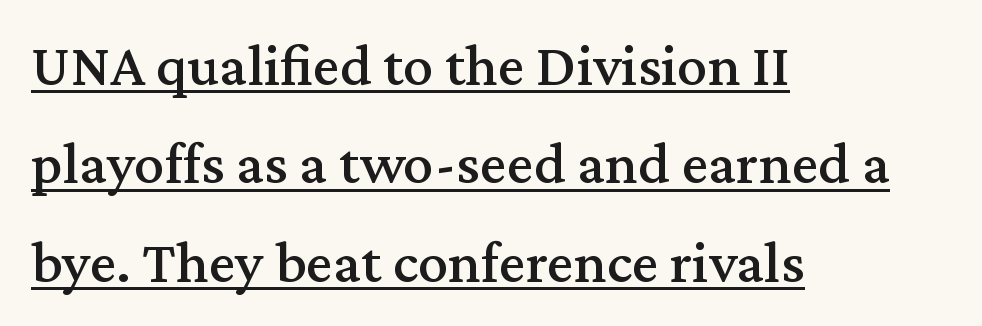
Q: Is the text italic (slanted)? A: No, it is upright.
Q: Is the typeface a serif or a sans-serif typeface? A: Serif.
Q: Is the text underlined? A: Yes.
Q: How is the paragraph aligned? A: Left-aligned.
Q: Is the spacing between letters normal or unusually wide? A: Normal.
Q: Is the spacing between lines tight, normal or loose? A: Normal.
Q: Width (condensed, normal, or wide)? A: Normal.
Q: Stroke contrast? A: Medium.
Q: x-height? A: Medium.
Q: Monospaced? A: No.
